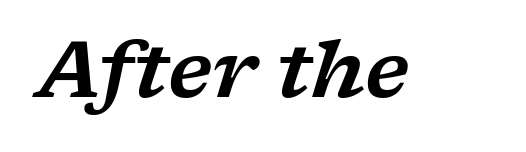
Q: Is the text italic (slanted)? A: Yes, it leans right by about 17 degrees.
Q: Is the typeface a serif or a sans-serif typeface? A: Serif.
Q: Is the text underlined? A: No.
Q: Is the spacing between letters normal or unusually wide? A: Normal.
Q: Width (condensed, normal, or wide)? A: Wide.
Q: Stroke contrast? A: Low.
Q: x-height? A: Medium.
Q: Monospaced? A: No.
